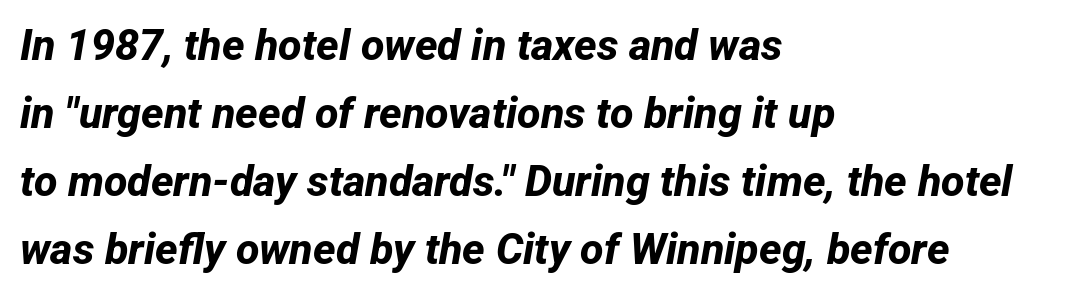
Normally led — the rows are evenly, conventionally spaced. Serif or sans? Sans — the stroke terminals are bare. Compared with an ordinary text face, these strokes are far heavier — a full bold. Anything drawn beneath the words? Only blank space.
